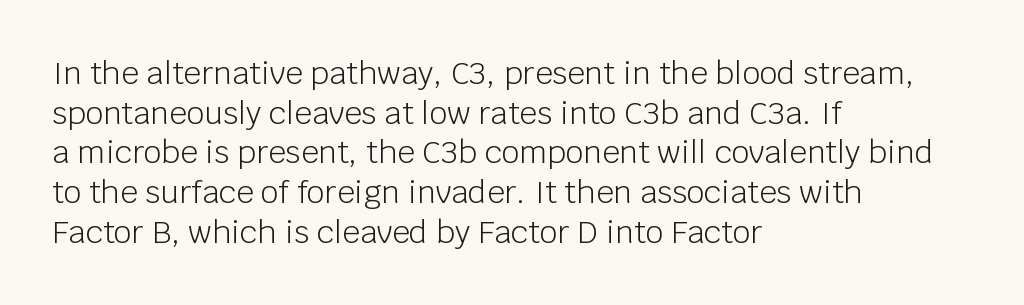
The image shows 31 px light sans-serif type, upright; set left-aligned, normal line spacing (1.28x), normal letter spacing, not underlined; low stroke contrast and a large x-height.
